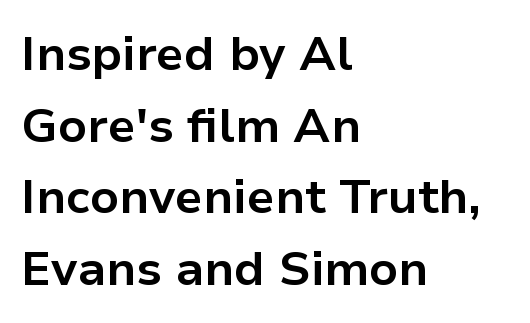
Q: Is the text bold? A: Yes.
Q: Is the text italic (slanted)? A: No, it is upright.
Q: Is the typeface a serif or a sans-serif typeface? A: Sans-serif.
Q: Is the text underlined? A: No.
Q: How is the paragraph aligned? A: Left-aligned.
Q: Is the spacing between letters normal or unusually wide? A: Normal.
Q: Is the spacing between lines tight, normal or loose? A: Normal.
Q: Width (condensed, normal, or wide)? A: Normal.
Q: Stroke contrast? A: Low.
Q: x-height? A: Medium.
Q: Monospaced? A: No.
